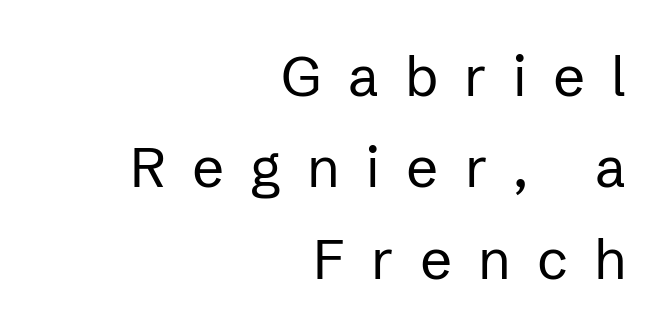
Q: Is the text bold? A: No.
Q: Is the text italic (slanted)? A: No, it is upright.
Q: Is the typeface a serif or a sans-serif typeface? A: Sans-serif.
Q: Is the text underlined? A: No.
Q: How is the paragraph aligned? A: Right-aligned.
Q: Is the spacing between letters normal or unusually wide? A: Unusually wide.
Q: Is the spacing between lines tight, normal or loose? A: Normal.
Q: Width (condensed, normal, or wide)? A: Normal.
Q: Stroke contrast? A: Low.
Q: x-height? A: Medium.
Q: Monospaced? A: No.
